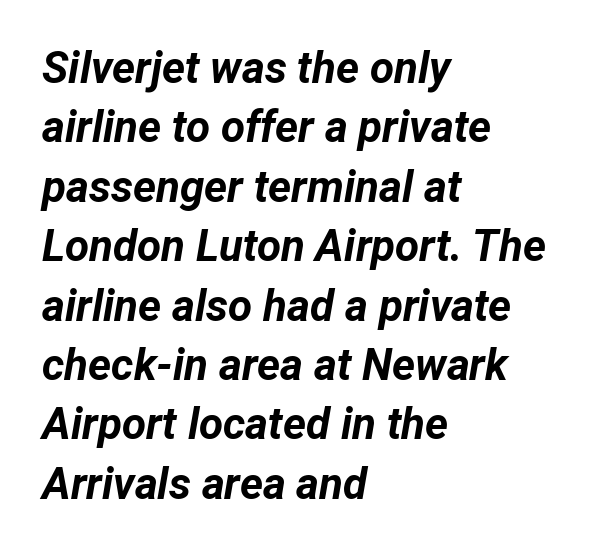
{"italic": "yes", "lean": "right", "slant_degrees": 12, "bold": "yes", "weight": "bold", "width": "normal", "stroke_contrast": "low", "x_height": "medium", "monospaced": "no", "underline": "no", "align": "left", "line_spacing": "normal", "line_spacing_ratio": 1.35, "letter_spacing": "normal", "letter_spacing_em": 0.0, "glyph_px": 44}
